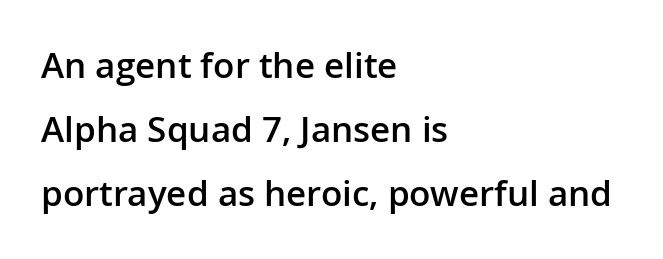
{"serif": "no", "italic": "no", "bold": "semi", "weight": "semibold", "width": "normal", "stroke_contrast": "low", "x_height": "medium", "monospaced": "no", "underline": "no", "align": "left", "line_spacing_ratio": 1.83, "letter_spacing": "normal", "letter_spacing_em": 0.0, "glyph_px": 35}
